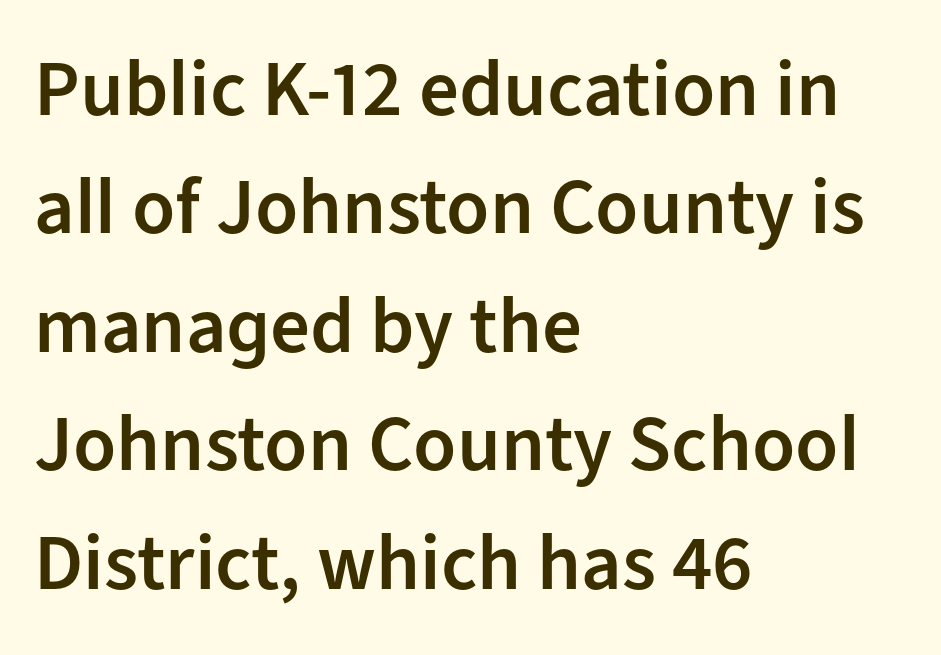
{"serif": "no", "italic": "no", "bold": "semi", "weight": "semibold", "width": "normal", "stroke_contrast": "low", "x_height": "medium", "monospaced": "no", "underline": "no", "align": "left", "line_spacing": "normal", "line_spacing_ratio": 1.5, "letter_spacing": "normal", "letter_spacing_em": 0.0, "glyph_px": 79}
